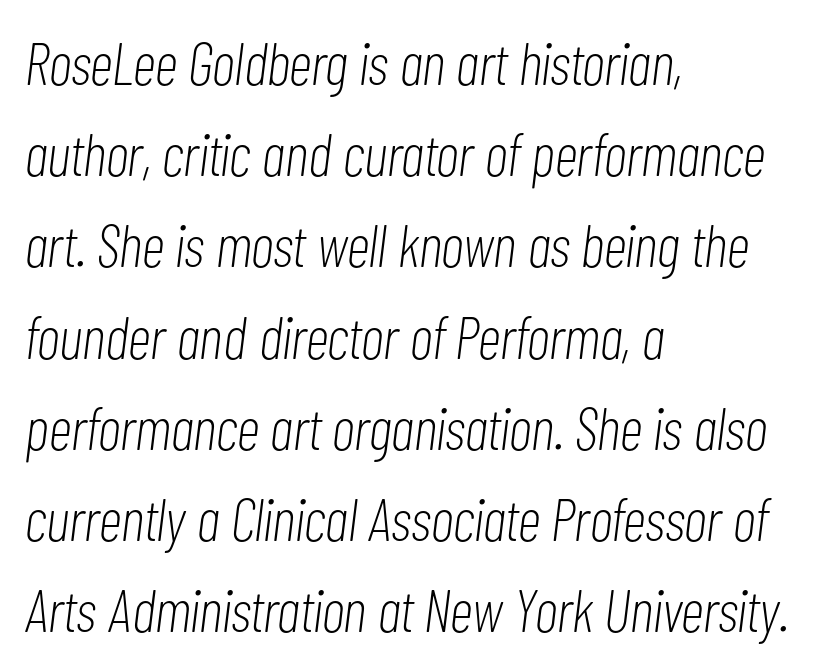
The strokes are not fattened; the text isn't bold. Caption: standard tracking, unaltered. Line spacing here is normal. Clear beneath every line of the passage. Yep, that's italic — everything's leaning.
